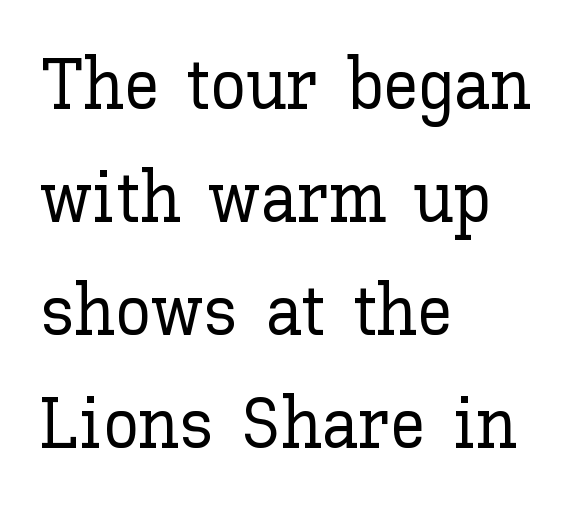
The gap between lines stays unmarked. Successive baselines arrive at the customary interval. The horizontal fit of the characters is conventional and even. Every stem runs plumb, perpendicular to the baseline. Does the copy run flush right? No — it runs flush left.
